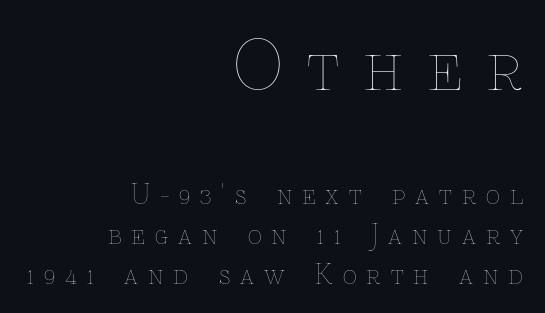
The image shows 68 px thin type, upright; set right-aligned, normal line spacing (1.48x), unusually wide letter spacing (+0.37 em), not underlined; the first (top) block is 2.52x larger; low stroke contrast and a medium x-height.
